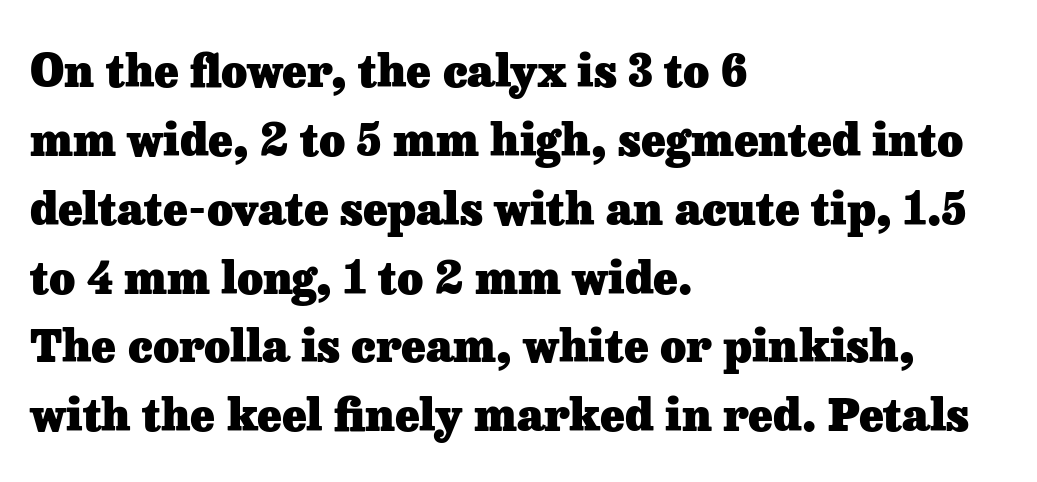
Q: Is the text bold? A: Yes.
Q: Is the text italic (slanted)? A: No, it is upright.
Q: Is the typeface a serif or a sans-serif typeface? A: Serif.
Q: Is the text underlined? A: No.
Q: How is the paragraph aligned? A: Left-aligned.
Q: Is the spacing between letters normal or unusually wide? A: Normal.
Q: Is the spacing between lines tight, normal or loose? A: Normal.
Q: Width (condensed, normal, or wide)? A: Normal.
Q: Stroke contrast? A: Low.
Q: x-height? A: Medium.
Q: Monospaced? A: No.
